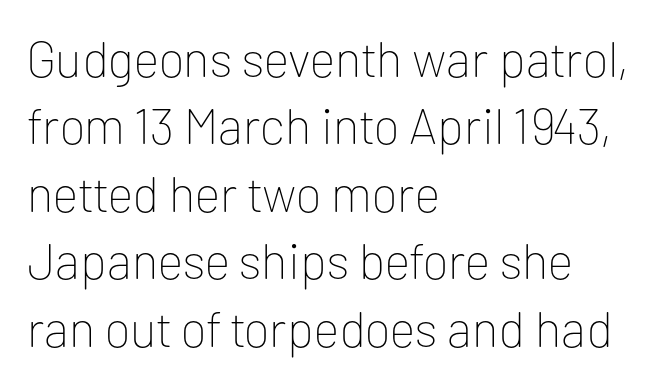
Q: Is the text bold? A: No.
Q: Is the text italic (slanted)? A: No, it is upright.
Q: Is the typeface a serif or a sans-serif typeface? A: Sans-serif.
Q: Is the text underlined? A: No.
Q: How is the paragraph aligned? A: Left-aligned.
Q: Is the spacing between letters normal or unusually wide? A: Normal.
Q: Is the spacing between lines tight, normal or loose? A: Normal.
Q: Width (condensed, normal, or wide)? A: Normal.
Q: Stroke contrast? A: Low.
Q: x-height? A: Medium.
Q: Monospaced? A: No.
